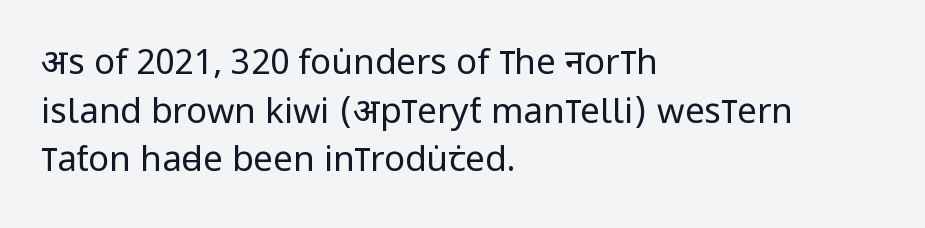
{"serif": "no", "italic": "no", "bold": "no", "weight": "regular", "width": "condensed", "stroke_contrast": "low", "x_height": "large", "monospaced": "no", "underline": "no", "align": "left", "line_spacing": "normal", "line_spacing_ratio": 1.39, "letter_spacing": "normal", "letter_spacing_em": 0.0, "glyph_px": 35}
